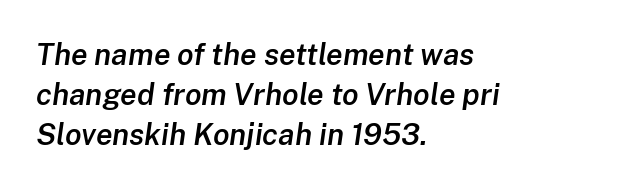
{"italic": "yes", "lean": "right", "slant_degrees": 8, "bold": "semi", "weight": "semibold", "width": "normal", "stroke_contrast": "low", "x_height": "medium", "monospaced": "no", "underline": "no", "align": "left", "line_spacing": "normal", "line_spacing_ratio": 1.34, "letter_spacing": "normal", "letter_spacing_em": 0.0, "glyph_px": 30}
